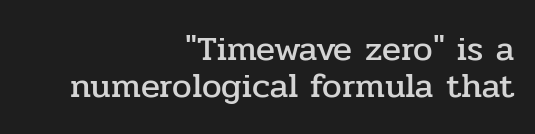
{"serif": "yes", "italic": "no", "width": "normal", "stroke_contrast": "low", "x_height": "medium", "monospaced": "no", "underline": "no", "align": "right", "line_spacing": "tight", "line_spacing_ratio": 1.05, "letter_spacing": "normal", "letter_spacing_em": 0.0, "glyph_px": 35}
